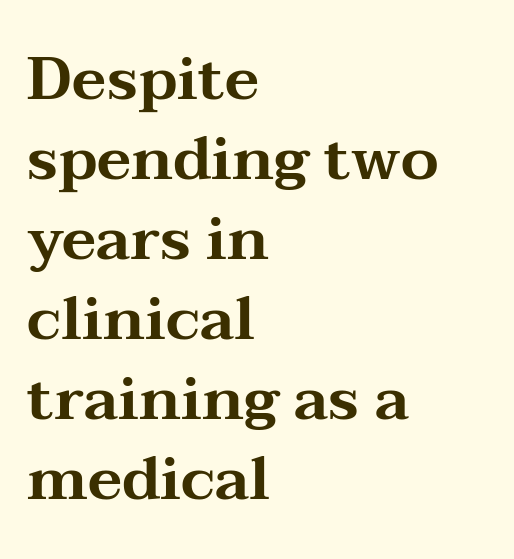
The image shows 61 px wide serif type, upright; set left-aligned, normal line spacing (1.31x), normal letter spacing, not underlined; medium stroke contrast and a medium x-height.
